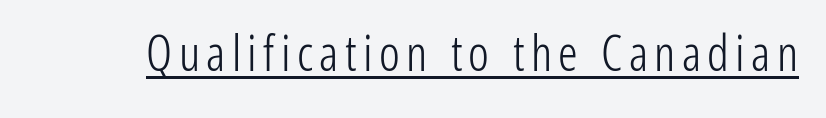
Q: Is the text bold? A: No.
Q: Is the text italic (slanted)? A: No, it is upright.
Q: Is the typeface a serif or a sans-serif typeface? A: Sans-serif.
Q: Is the text underlined? A: Yes.
Q: Width (condensed, normal, or wide)? A: Condensed.
Q: Stroke contrast? A: Low.
Q: x-height? A: Medium.
Q: Monospaced? A: No.
